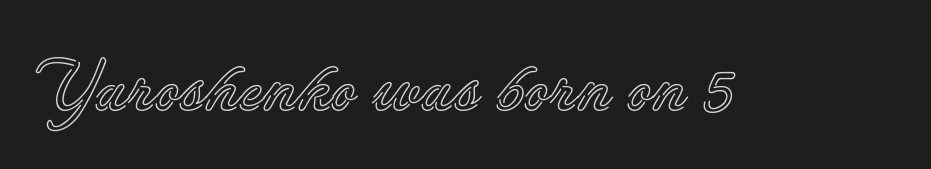
Nobody touched the tracking dial on this one. Here the designer chose a conventional face with non-uniform glyph widths. The foot of each line stays bare and open.
